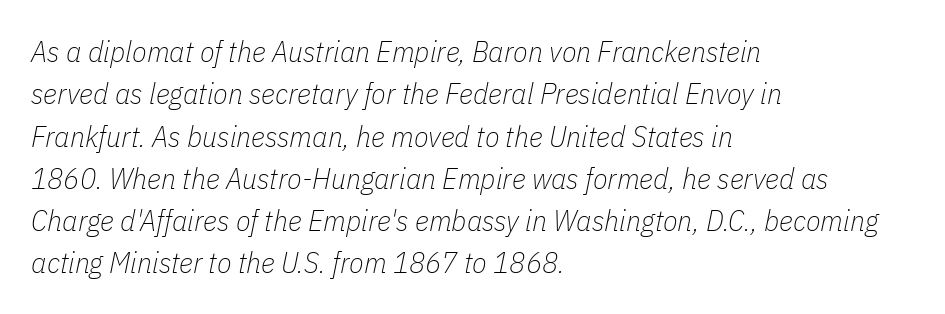
This is not heavy type; no bold has been used. This is oblique type, the kind used for emphasis or titles. No word sits above an underline. A typesetter would call this proportional, since set widths differ per character. The letters sit at their default tracking, neither squeezed nor spread. Each new line begins a customary step beneath the previous one.
